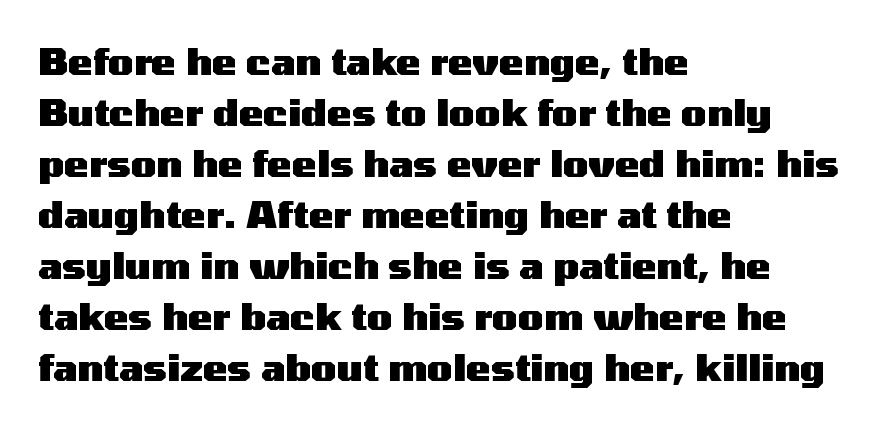
The image shows 37 px heavy, wide sans-serif type, upright; set left-aligned, normal line spacing (1.38x), normal letter spacing, not underlined; medium stroke contrast and a medium x-height.
